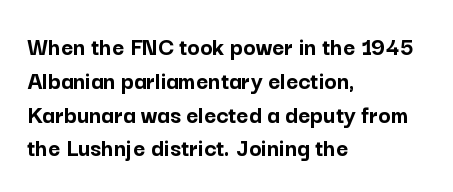
{"italic": "no", "bold": "yes", "underline": "no", "align": "left", "line_spacing": "normal", "line_spacing_ratio": 1.3, "letter_spacing": "normal", "letter_spacing_em": 0.0, "glyph_px": 26}
